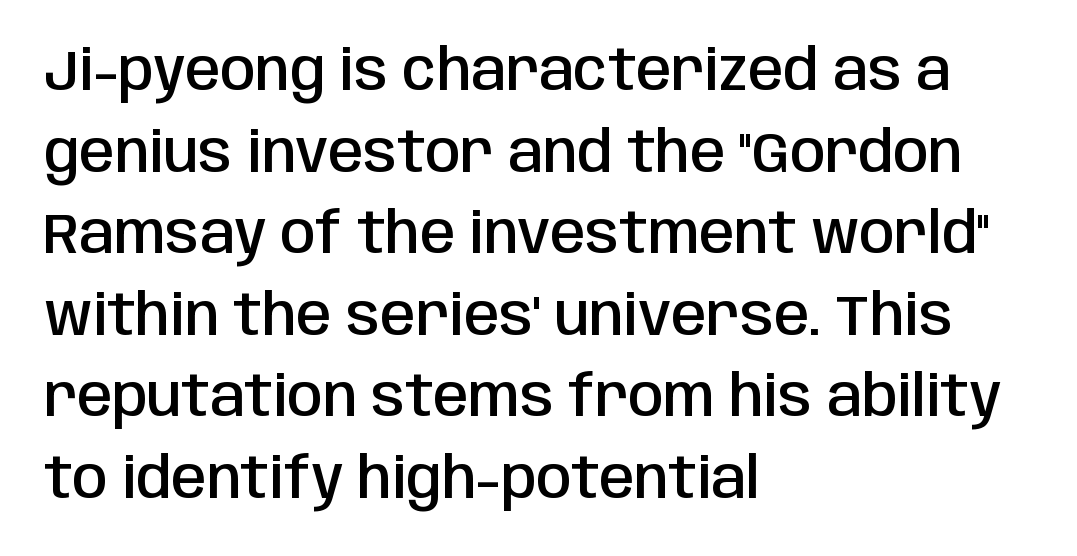
{"serif": "no", "italic": "no", "bold": "semi", "weight": "semibold", "width": "condensed", "stroke_contrast": "low", "x_height": "large", "monospaced": "no", "underline": "no", "align": "left", "line_spacing": "normal", "line_spacing_ratio": 1.43, "letter_spacing": "normal", "letter_spacing_em": 0.0, "glyph_px": 57}
